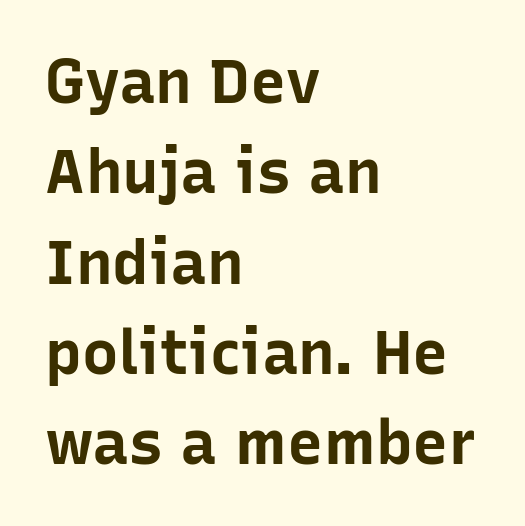
{"serif": "no", "italic": "no", "bold": "yes", "weight": "bold", "width": "normal", "stroke_contrast": "low", "x_height": "medium", "monospaced": "no", "underline": "no", "align": "left", "line_spacing": "normal", "line_spacing_ratio": 1.48, "letter_spacing": "normal", "letter_spacing_em": 0.0, "glyph_px": 61}
